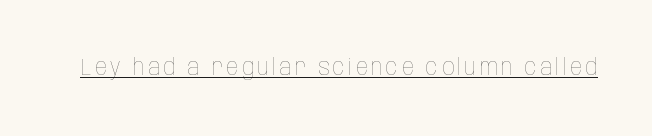
Q: Is the text bold? A: No.
Q: Is the text italic (slanted)? A: No, it is upright.
Q: Is the text underlined? A: Yes.
